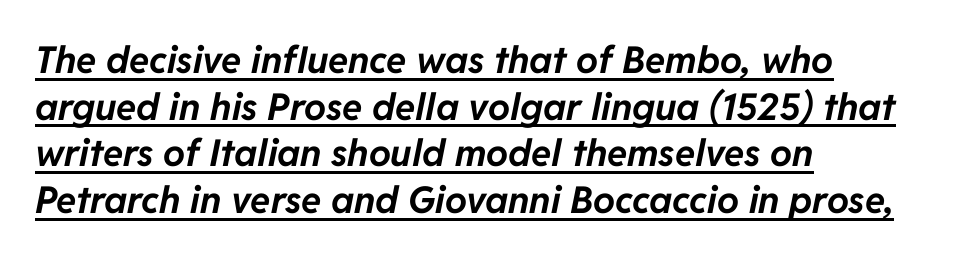
{"italic": "yes", "lean": "right", "slant_degrees": 11, "bold": "yes", "weight": "bold", "width": "normal", "stroke_contrast": "low", "x_height": "medium", "monospaced": "no", "underline": "yes", "align": "left", "line_spacing": "normal", "line_spacing_ratio": 1.26, "letter_spacing": "normal", "letter_spacing_em": 0.0, "glyph_px": 37}
